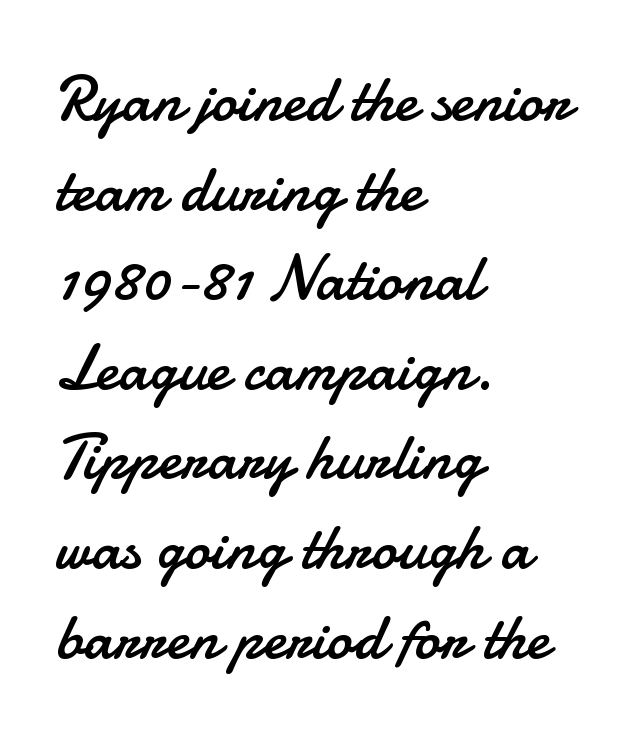
The image shows 64 px regular-weight sans-serif type; set left-aligned, normal line spacing (1.4x), normal letter spacing, not underlined; low stroke contrast and a small x-height.
